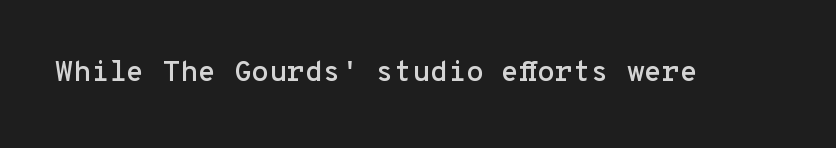
{"serif": "no", "italic": "no", "width": "normal", "stroke_contrast": "low", "x_height": "medium", "monospaced": "yes", "underline": "no", "letter_spacing": "normal", "letter_spacing_em": 0.0, "glyph_px": 29}
